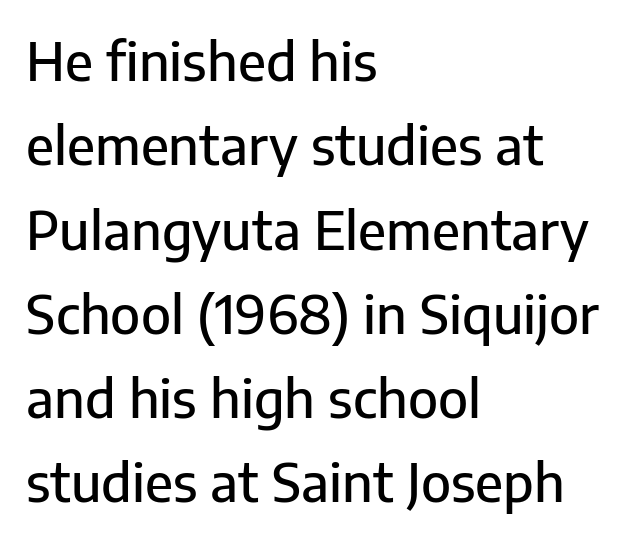
{"serif": "no", "italic": "no", "width": "normal", "stroke_contrast": "low", "x_height": "medium", "monospaced": "no", "underline": "no", "align": "left", "line_spacing": "normal", "line_spacing_ratio": 1.59, "letter_spacing": "normal", "letter_spacing_em": 0.0, "glyph_px": 53}
